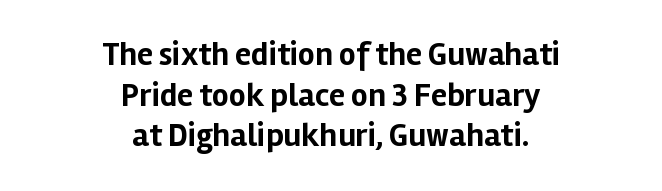
The whitespace from short lines is split evenly between both sides. Quick note: not italic, upright. Letters rest on an invisible, unmarked baseline. Unlike a traditional serif, this face leaves its strokes unadorned. A full-strength bold gives these letters their thick strokes.
